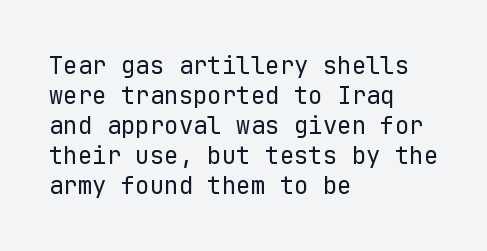
{"italic": "no", "bold": "no", "underline": "no", "align": "left", "line_spacing": "normal", "line_spacing_ratio": 1.25, "letter_spacing": "normal", "letter_spacing_em": 0.0, "glyph_px": 24}
